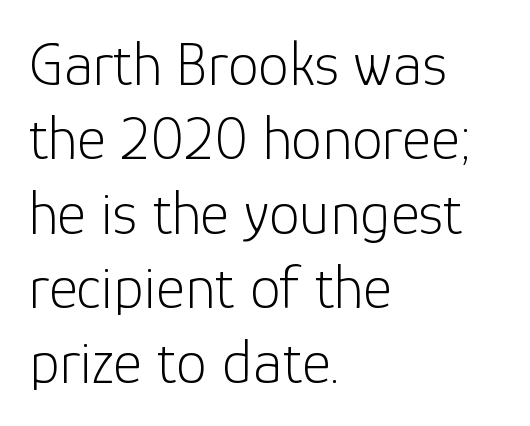
The image shows 62 px light sans-serif type, upright; set left-aligned, line spacing 1.2x, normal letter spacing, not underlined; low stroke contrast and a medium x-height.
